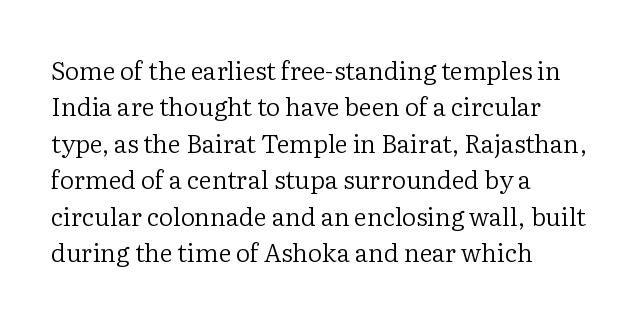
Q: Is the text bold? A: No.
Q: Is the text italic (slanted)? A: No, it is upright.
Q: Is the text underlined? A: No.
Q: How is the paragraph aligned? A: Left-aligned.
Q: Is the spacing between letters normal or unusually wide? A: Normal.
Q: Is the spacing between lines tight, normal or loose? A: Normal.
